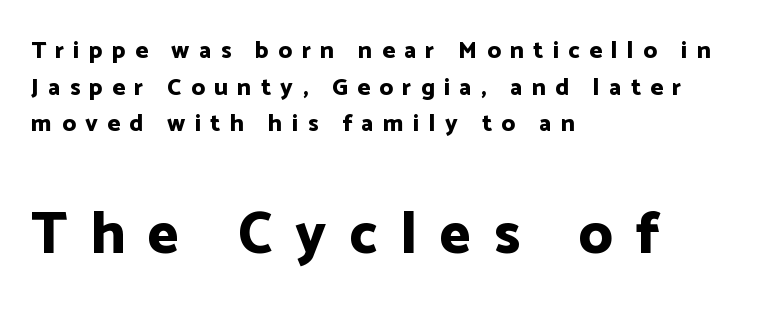
This sample is left-justified, so line endings fall wherever the words run out. Looks like regular typesetting: each glyph gets only the width it needs. Students, this is bold: see how much ink each stroke carries. The passage shown begins with its smaller block and ends with its larger one. Has an underline been added? It has not.
